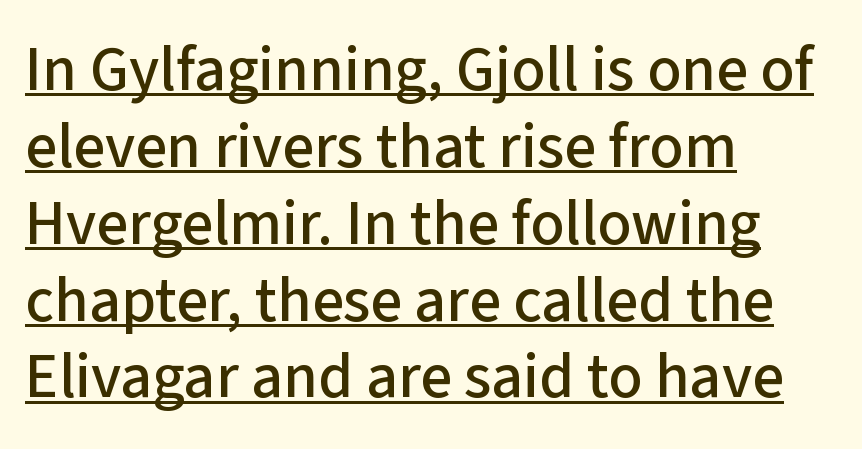
Q: Is the text italic (slanted)? A: No, it is upright.
Q: Is the typeface a serif or a sans-serif typeface? A: Sans-serif.
Q: Is the text underlined? A: Yes.
Q: How is the paragraph aligned? A: Left-aligned.
Q: Is the spacing between letters normal or unusually wide? A: Normal.
Q: Width (condensed, normal, or wide)? A: Normal.
Q: Stroke contrast? A: Low.
Q: x-height? A: Medium.
Q: Monospaced? A: No.
